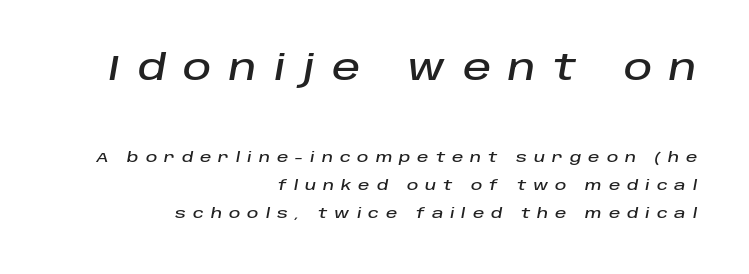
Q: Is the text italic (slanted)? A: Yes, it leans right by about 10 degrees.
Q: Is the text underlined? A: No.
Q: How is the paragraph aligned? A: Right-aligned.
Q: Is the spacing between letters normal or unusually wide? A: Unusually wide.
Q: Is the spacing between lines tight, normal or loose? A: Loose.
Q: Which block of text is set in a larger size, the first (top) or the second (bottom)? A: The first (top) one.
Q: Width (condensed, normal, or wide)? A: Normal.
Q: Stroke contrast? A: Low.
Q: x-height? A: Large.
Q: Monospaced? A: No.
